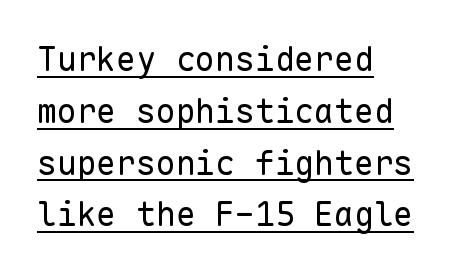
The typeface has the unassuming heft of standard copy or less. Observe the ordinary spacing: letters are neighbours, not strangers. A normal amount of white space separates one row of letters from the next. Horizontal alignment here is leftward, the default for most running prose. The letters carry no serifs — their stems end cleanly without finishing strokes. Here the designer chose a console-style face with uniform glyph widths.
